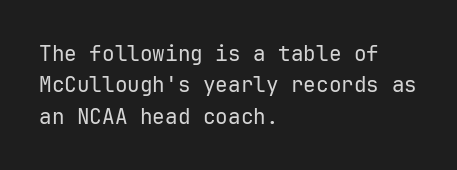
Ordinary non-slanted type is in use. Honestly, the row spacing looks completely unremarkable. These lines keep a tight, regular rhythm from letter to letter. These lines stack with their left ends in a neat column.
